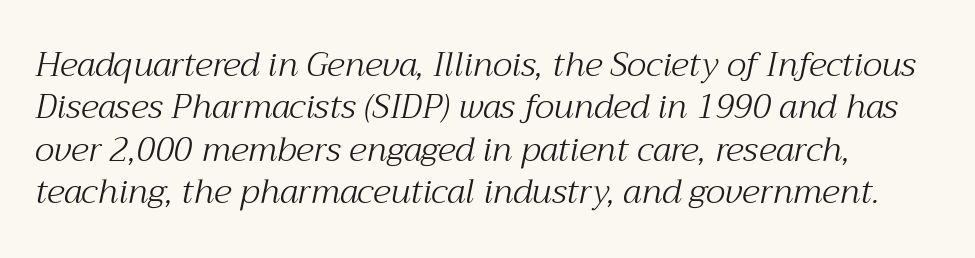
The strip under each line holds only bare page. Check where the strokes stop: tiny serifs finish them off. Notice how the stems are inclined rather than vertical — that's the hallmark of italics. Unbolded letterforms with no extra heft. Compared with typical body copy, the letter spacing here is the same. The passage shown is typed in a proportional face where columns would drift.
